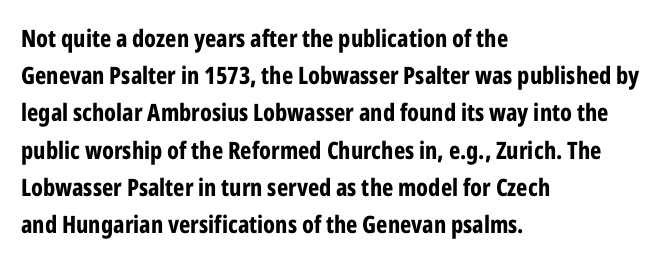
The passage shown has conventional tracking throughout. Underline: absent. The lines in this sample share a left origin and differ only in where they stop. These lines carry a lot of weight — the face is fully bold. Leading: standard. Characters remain perfectly vertical along every line.
